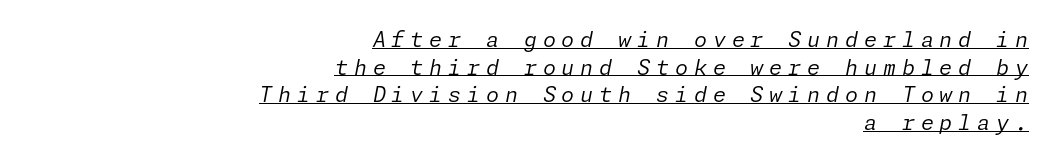
Q: Is the text bold? A: No.
Q: Is the text italic (slanted)? A: Yes, it leans right by about 11 degrees.
Q: Is the text underlined? A: Yes.
Q: How is the paragraph aligned? A: Right-aligned.
Q: Is the spacing between letters normal or unusually wide? A: Unusually wide.
Q: Is the spacing between lines tight, normal or loose? A: Normal.
